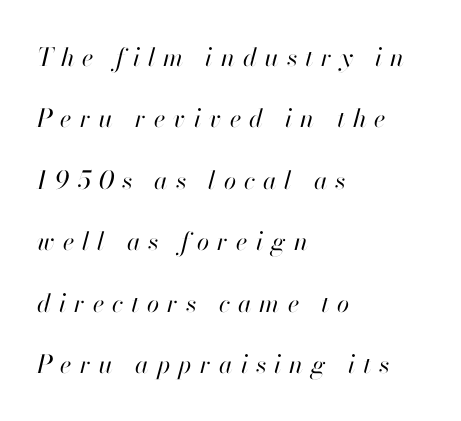
{"italic": "yes", "lean": "right", "slant_degrees": 13, "bold": "no", "underline": "no", "align": "left", "line_spacing": "loose", "line_spacing_ratio": 2.46, "letter_spacing": "wide", "letter_spacing_em": 0.32, "glyph_px": 25}
